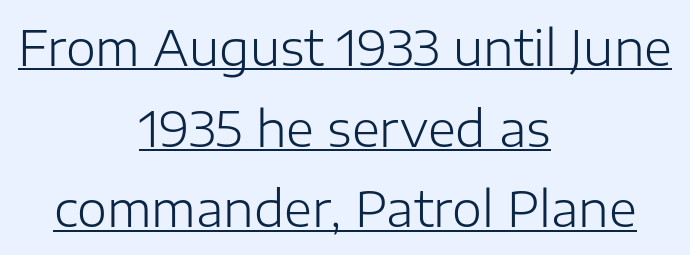
{"serif": "no", "italic": "no", "bold": "no", "weight": "light", "width": "normal", "stroke_contrast": "low", "x_height": "medium", "monospaced": "no", "underline": "yes", "align": "center", "line_spacing": "normal", "line_spacing_ratio": 1.68, "letter_spacing": "normal", "letter_spacing_em": 0.0, "glyph_px": 48}
